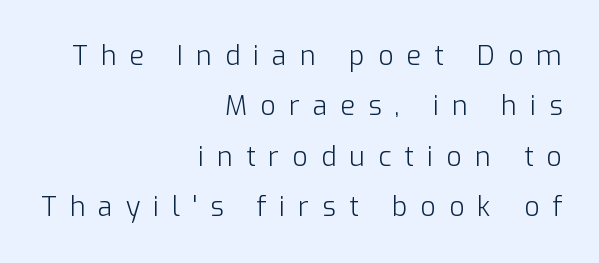
Q: Is the text bold? A: No.
Q: Is the text italic (slanted)? A: No, it is upright.
Q: Is the text underlined? A: No.
Q: How is the paragraph aligned? A: Right-aligned.
Q: Is the spacing between letters normal or unusually wide? A: Unusually wide.
